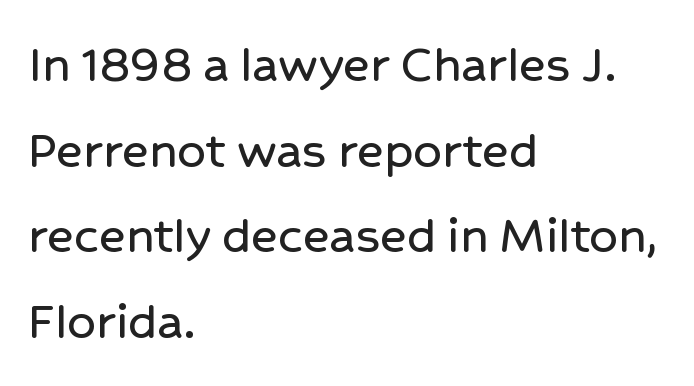
Q: Is the text italic (slanted)? A: No, it is upright.
Q: Is the typeface a serif or a sans-serif typeface? A: Sans-serif.
Q: Is the text underlined? A: No.
Q: How is the paragraph aligned? A: Left-aligned.
Q: Is the spacing between letters normal or unusually wide? A: Normal.
Q: Is the spacing between lines tight, normal or loose? A: Normal.
Q: Width (condensed, normal, or wide)? A: Normal.
Q: Stroke contrast? A: Low.
Q: x-height? A: Medium.
Q: Monospaced? A: No.
